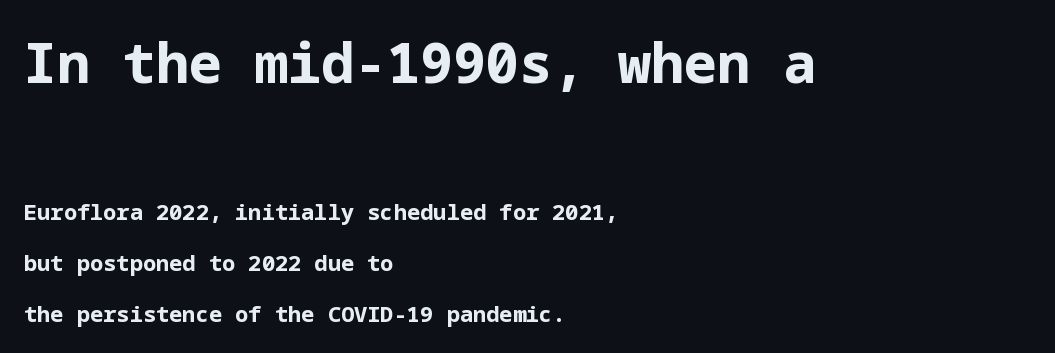
The image shows 55 px bold sans-serif type, upright; set left-aligned, loose line spacing (2.32x), normal letter spacing, not underlined; the first (top) block is 2.5x larger; low stroke contrast and a medium x-height.
